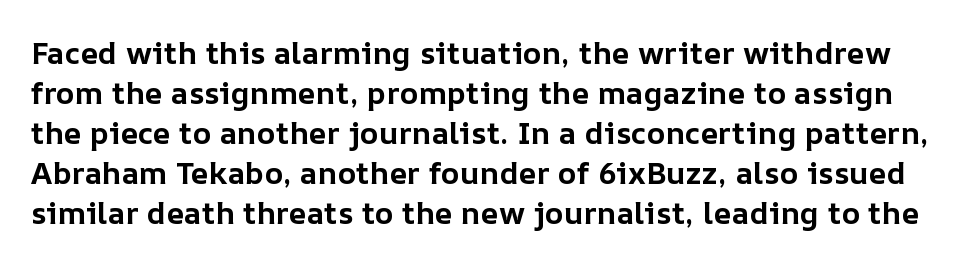
The image shows 31 px bold type, upright; set normal line spacing (1.29x), normal letter spacing, not underlined; low stroke contrast and a medium x-height.
